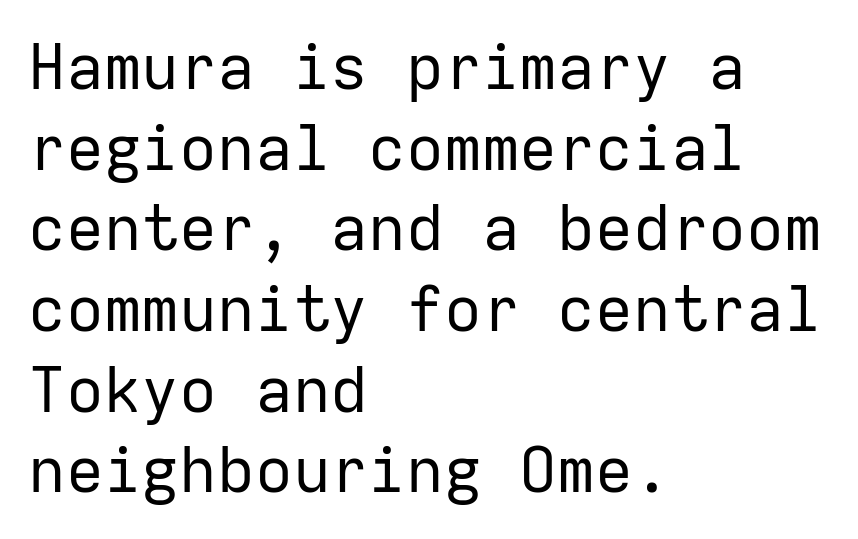
Q: Is the text bold? A: No.
Q: Is the text italic (slanted)? A: No, it is upright.
Q: Is the typeface a serif or a sans-serif typeface? A: Sans-serif.
Q: Is the text underlined? A: No.
Q: How is the paragraph aligned? A: Left-aligned.
Q: Is the spacing between letters normal or unusually wide? A: Normal.
Q: Is the spacing between lines tight, normal or loose? A: Normal.
Q: Width (condensed, normal, or wide)? A: Normal.
Q: Stroke contrast? A: Low.
Q: x-height? A: Medium.
Q: Monospaced? A: Yes.
